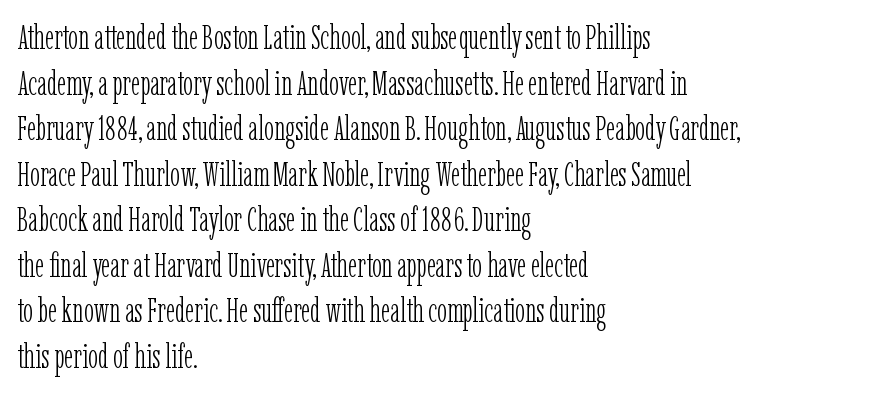
Q: Is the text bold? A: No.
Q: Is the text italic (slanted)? A: No, it is upright.
Q: Is the typeface a serif or a sans-serif typeface? A: Serif.
Q: Is the text underlined? A: No.
Q: How is the paragraph aligned? A: Left-aligned.
Q: Is the spacing between letters normal or unusually wide? A: Normal.
Q: Is the spacing between lines tight, normal or loose? A: Normal.
Q: Width (condensed, normal, or wide)? A: Condensed.
Q: Stroke contrast? A: Low.
Q: x-height? A: Medium.
Q: Monospaced? A: No.
